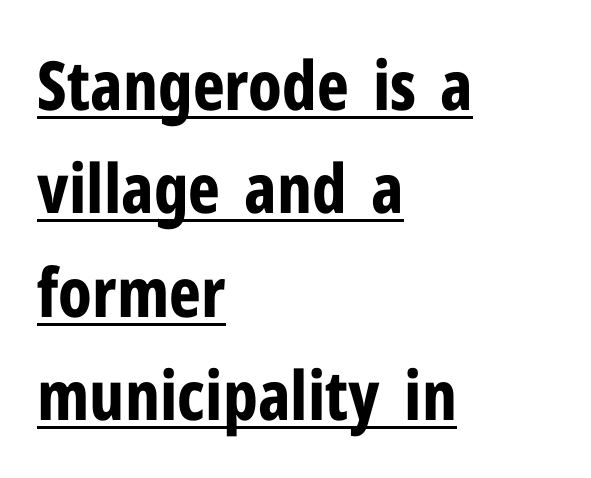
{"serif": "no", "italic": "no", "bold": "yes", "weight": "bold", "width": "condensed", "stroke_contrast": "low", "x_height": "medium", "monospaced": "no", "underline": "yes", "align": "left", "line_spacing": "normal", "line_spacing_ratio": 1.52, "letter_spacing": "normal", "letter_spacing_em": 0.0, "glyph_px": 68}
